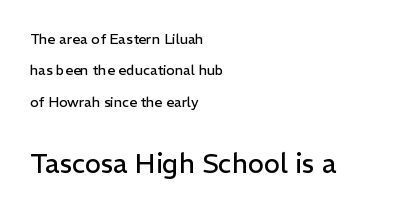
Q: Is the text bold? A: No.
Q: Is the text italic (slanted)? A: No, it is upright.
Q: Is the text underlined? A: No.
Q: How is the paragraph aligned? A: Left-aligned.
Q: Is the spacing between letters normal or unusually wide? A: Normal.
Q: Is the spacing between lines tight, normal or loose? A: Loose.
Q: Which block of text is set in a larger size, the first (top) or the second (bottom)? A: The second (bottom) one.
